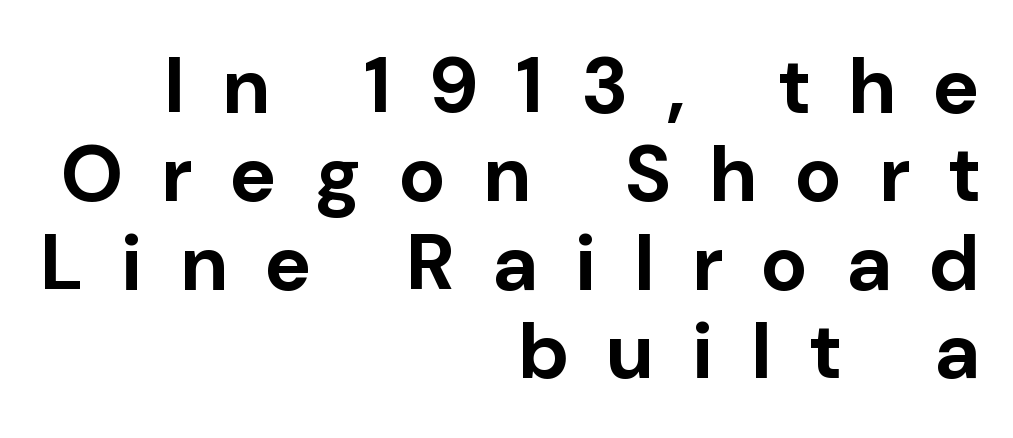
{"serif": "no", "italic": "no", "bold": "yes", "weight": "bold", "width": "normal", "stroke_contrast": "low", "x_height": "medium", "monospaced": "no", "underline": "no", "align": "right", "line_spacing": "tight", "line_spacing_ratio": 1.12, "letter_spacing": "wide", "letter_spacing_em": 0.5, "glyph_px": 79}
